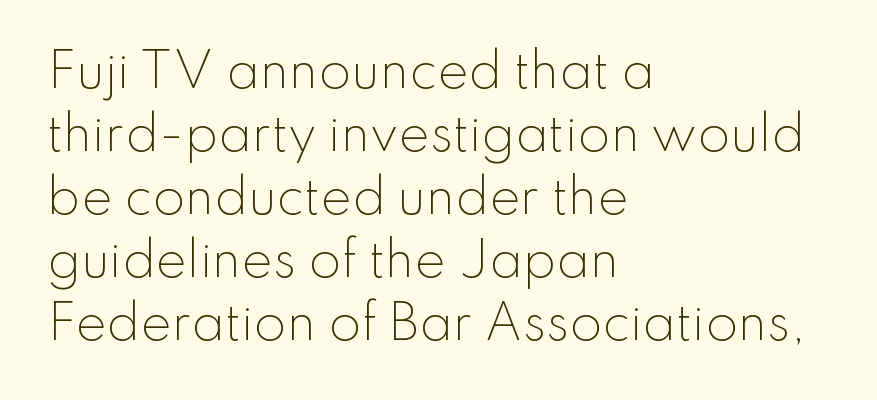
Q: Is the text bold? A: No.
Q: Is the text italic (slanted)? A: No, it is upright.
Q: Is the typeface a serif or a sans-serif typeface? A: Sans-serif.
Q: Is the text underlined? A: No.
Q: How is the paragraph aligned? A: Left-aligned.
Q: Is the spacing between letters normal or unusually wide? A: Normal.
Q: Is the spacing between lines tight, normal or loose? A: Normal.
Q: Width (condensed, normal, or wide)? A: Normal.
Q: Stroke contrast? A: Low.
Q: x-height? A: Small.
Q: Monospaced? A: No.
